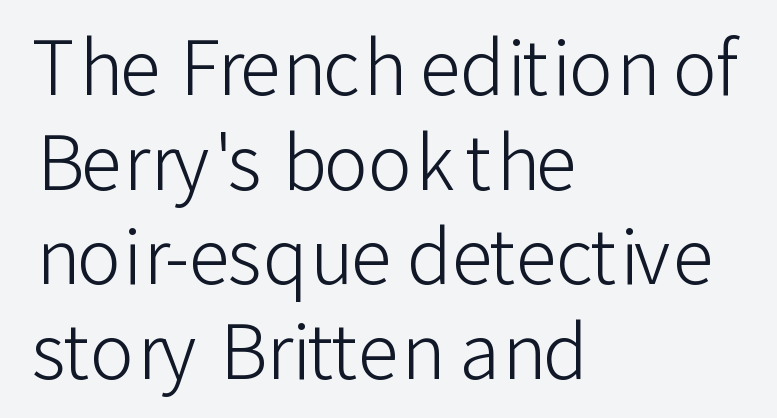
A typesetter would call this leading conventional body-copy spacing. Are there feet on the stems? There aren't — it's a sans. Is this a fixed-width face? No — the glyphs have proportional, varying widths. No chunkiness to these letters — they're not bold. The typesetter chose a ragged-right arrangement here. This rendering leaves character spacing at its baseline value.
